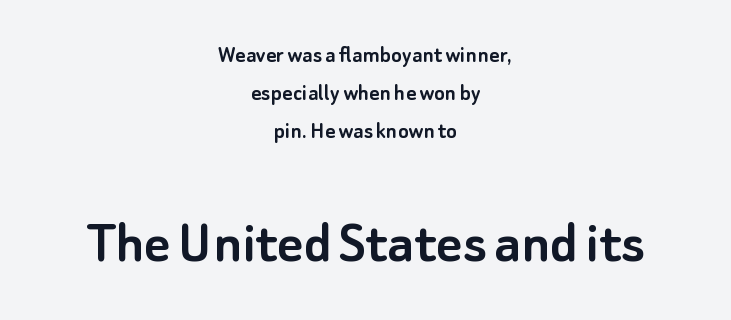
The type is set solid horizontally, with unmodified tracking. The strip under each line holds only bare page. Note the varied advance widths — an 'i' is clearly narrower than an 'm'. The text was rendered using a sans face with plain stroke endings. The axis of the letterforms is exactly vertical.
